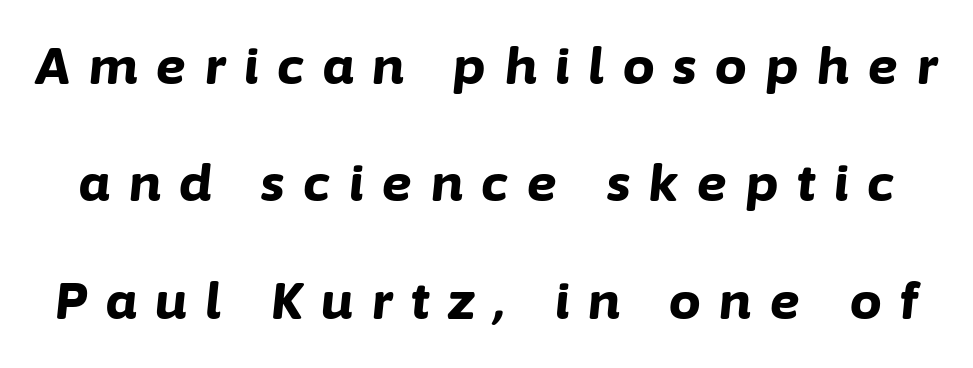
Quick note: italic. In terms of weight, the rendering is a true, heavy bold. Underline: absent. Compared with typical body copy, the letter spacing here is much looser.
